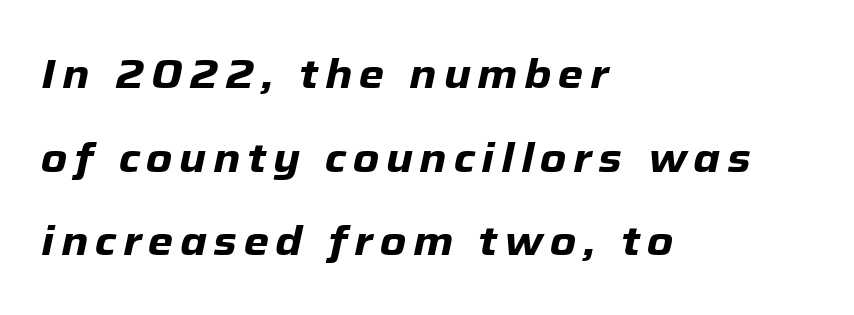
The image shows 41 px heavy type, italic (leaning right); set left-aligned, loose line spacing (2.04x), not underlined; low stroke contrast and a medium x-height.
